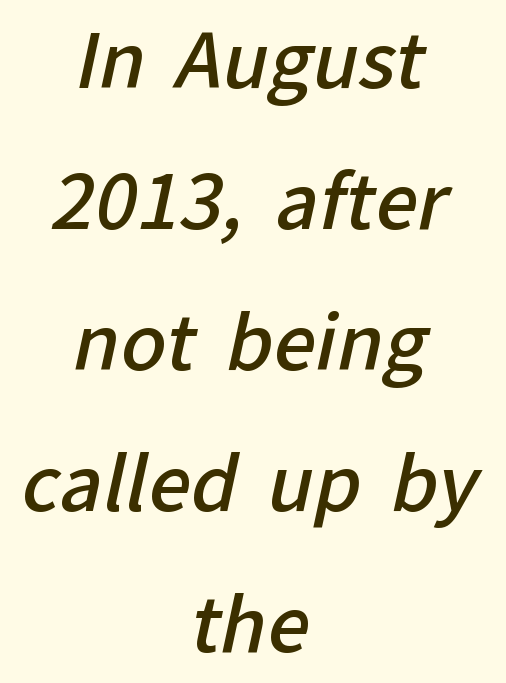
Q: Is the text bold? A: Semi-bold.
Q: Is the typeface a serif or a sans-serif typeface? A: Sans-serif.
Q: Is the text underlined? A: No.
Q: How is the paragraph aligned? A: Centered.
Q: Is the spacing between letters normal or unusually wide? A: Normal.
Q: Width (condensed, normal, or wide)? A: Normal.
Q: Stroke contrast? A: Low.
Q: x-height? A: Medium.
Q: Monospaced? A: No.
